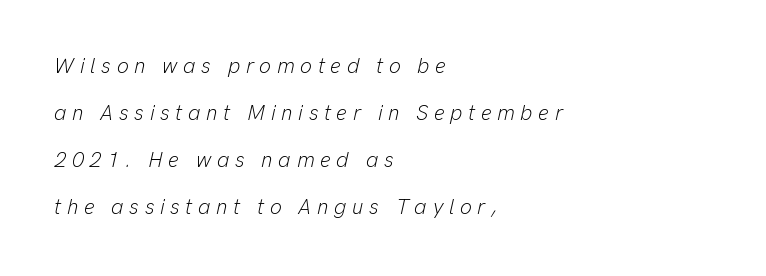
Check under the words: just untouched page. These lines were composed using italics. Layout note: lines flush left. Regarding leading, the lines here are spaced well apart. No extra ink here — the face is not bold. The face used here is rendered with a markedly widened letterfit.
